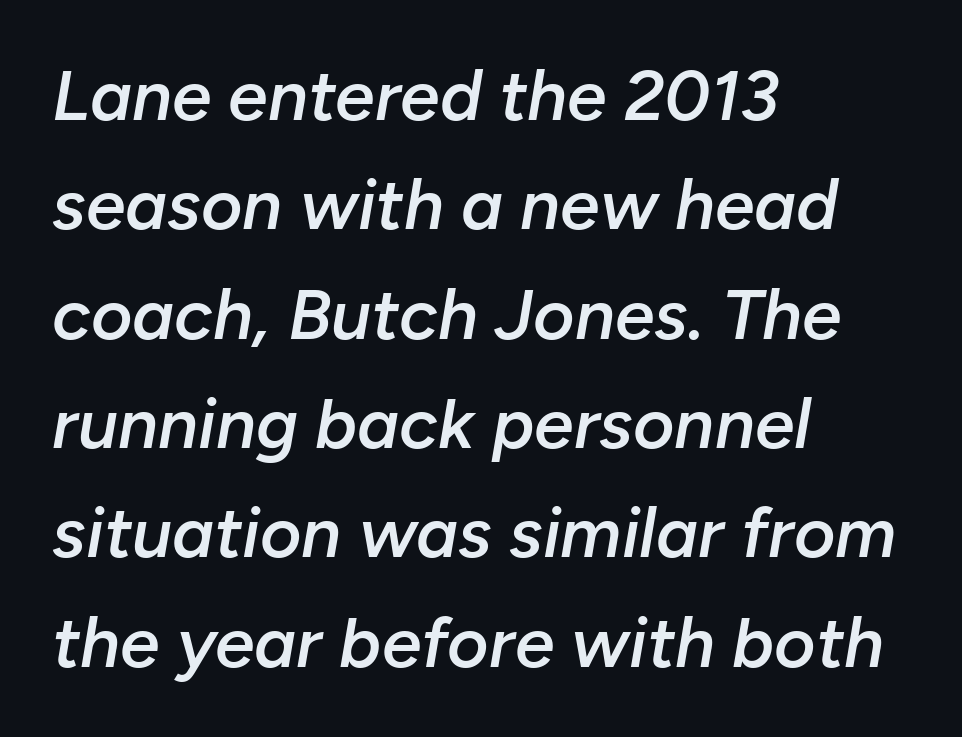
{"italic": "yes", "lean": "right", "slant_degrees": 10, "bold": "semi", "weight": "semibold", "width": "normal", "stroke_contrast": "low", "x_height": "medium", "monospaced": "no", "underline": "no", "align": "left", "line_spacing": "normal", "line_spacing_ratio": 1.54, "letter_spacing": "normal", "letter_spacing_em": 0.0, "glyph_px": 71}
